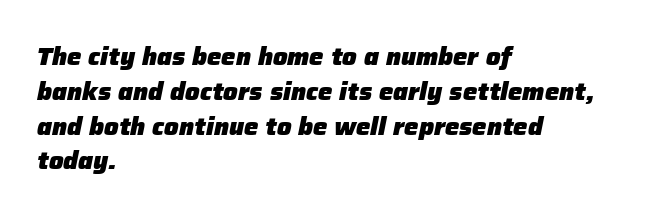
{"italic": "yes", "lean": "right", "slant_degrees": 12, "bold": "yes", "underline": "no", "align": "left", "line_spacing": "normal", "line_spacing_ratio": 1.45, "letter_spacing": "normal", "letter_spacing_em": 0.0, "glyph_px": 24}
